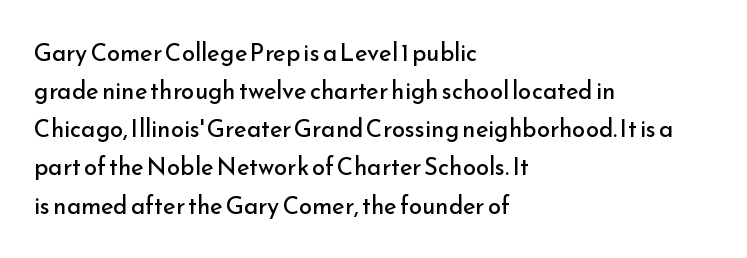
Q: Is the text bold? A: No.
Q: Is the text italic (slanted)? A: No, it is upright.
Q: Is the text underlined? A: No.
Q: How is the paragraph aligned? A: Left-aligned.
Q: Is the spacing between letters normal or unusually wide? A: Normal.
Q: Is the spacing between lines tight, normal or loose? A: Normal.
